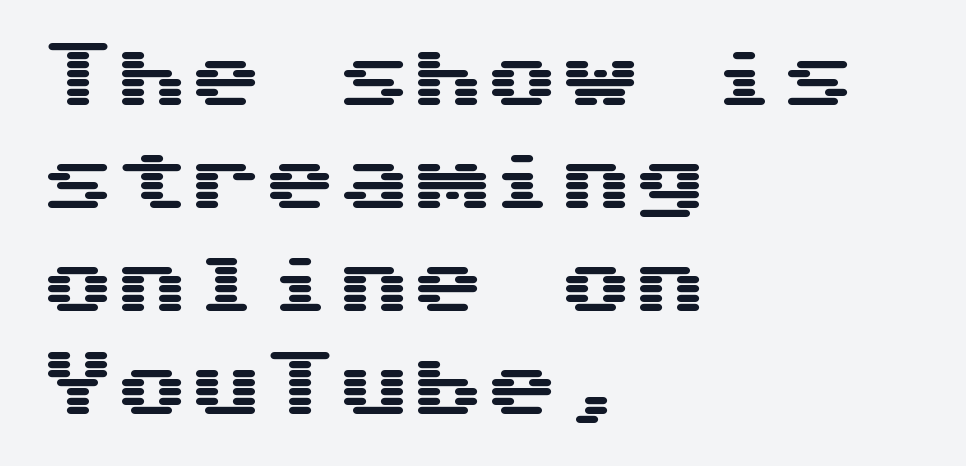
Q: Is the text italic (slanted)? A: No, it is upright.
Q: Is the typeface a serif or a sans-serif typeface? A: Sans-serif.
Q: Is the text underlined? A: No.
Q: How is the paragraph aligned? A: Left-aligned.
Q: Is the spacing between letters normal or unusually wide? A: Normal.
Q: Is the spacing between lines tight, normal or loose? A: Normal.
Q: Width (condensed, normal, or wide)? A: Wide.
Q: Stroke contrast? A: Medium.
Q: x-height? A: Medium.
Q: Monospaced? A: Yes.
